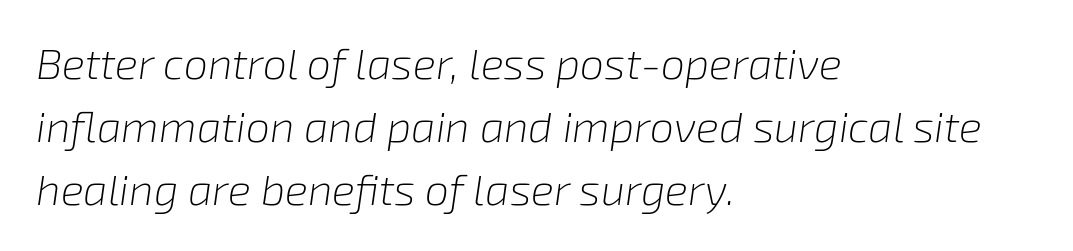
The image shows 43 px light type, italic (leaning right); set left-aligned, normal line spacing (1.47x), normal letter spacing, not underlined; low stroke contrast and a medium x-height.
